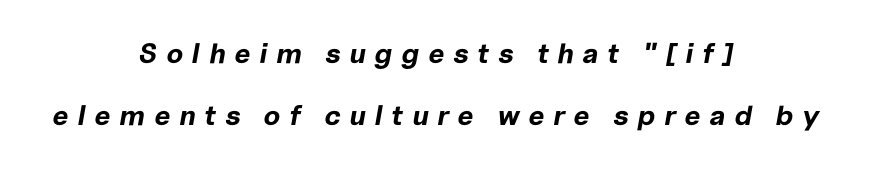
The image shows 28 px bold type, italic (leaning right); set centered, loose line spacing (2.23x), unusually wide letter spacing (+0.32 em), not underlined; low stroke contrast and a medium x-height.
